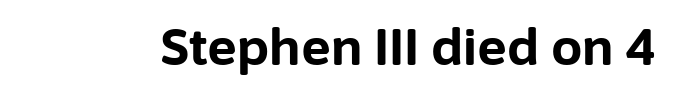
I'd call this a sans setting — the letters go barefoot. Does extra space separate the letters? No, they use regular spacing. Each letter keeps its own natural width here, so spacing adapts to shape. Beneath every word, the page is bare. These lines carry a lot of weight — the face is fully bold. Do the letters lean? They stand straight.
